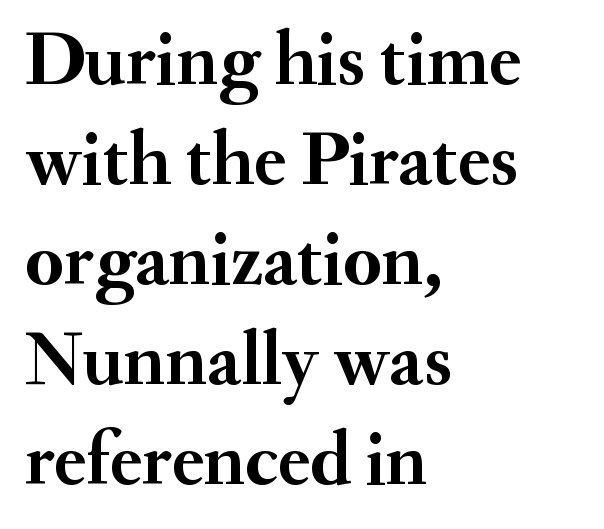
Varying glyph widths throughout — classic text-font behaviour. Summary of vertical rhythm: regular, with standard interline spacing. In terms of weight, the rendering is a true, heavy bold. Which margin do the lines hug? The left one — the right edge is uneven. Nope, not italic — everything's standing straight. Descenders hang freely into open space.
